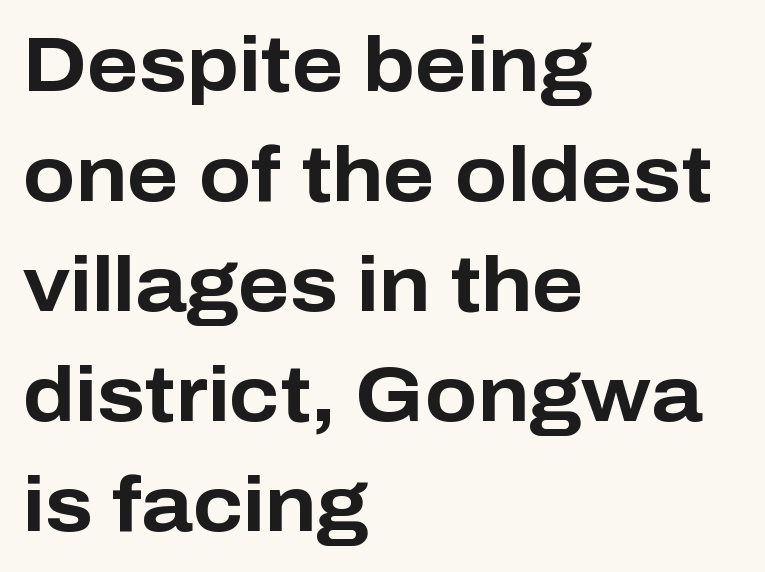
I'd describe the lettering as bold — thick and assertive. The string is rendered with underlining switched off. No feet cap the strokes, marking this as sans-serif type. Spacing between characters is what you'd get straight out of the box.
